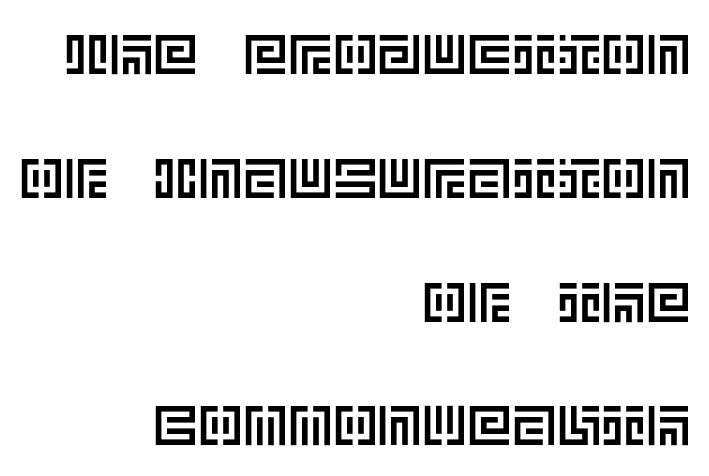
Q: Is the text italic (slanted)? A: No, it is upright.
Q: Is the text underlined? A: No.
Q: How is the paragraph aligned? A: Right-aligned.
Q: Is the spacing between letters normal or unusually wide? A: Normal.
Q: Is the spacing between lines tight, normal or loose? A: Loose.
Q: Width (condensed, normal, or wide)? A: Normal.
Q: x-height? A: Large.
